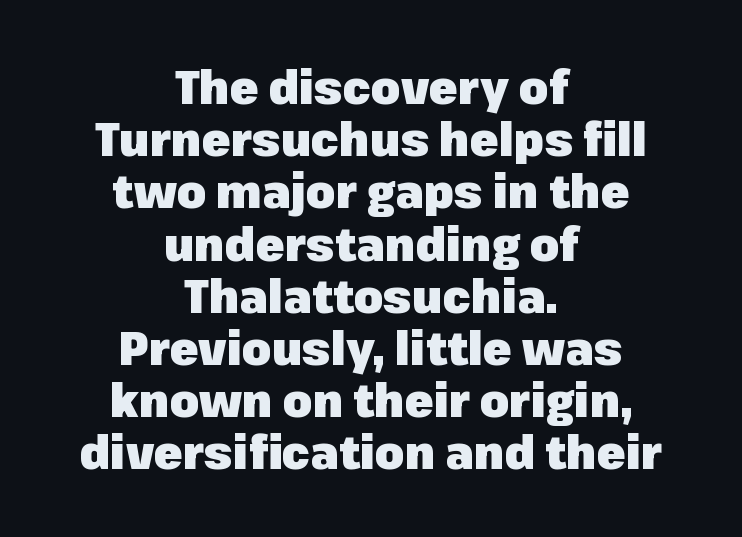
Q: Is the text bold? A: Yes.
Q: Is the text italic (slanted)? A: No, it is upright.
Q: Is the typeface a serif or a sans-serif typeface? A: Sans-serif.
Q: Is the text underlined? A: No.
Q: How is the paragraph aligned? A: Centered.
Q: Is the spacing between letters normal or unusually wide? A: Normal.
Q: Is the spacing between lines tight, normal or loose? A: Tight.
Q: Width (condensed, normal, or wide)? A: Normal.
Q: Stroke contrast? A: Low.
Q: x-height? A: Medium.
Q: Monospaced? A: No.
